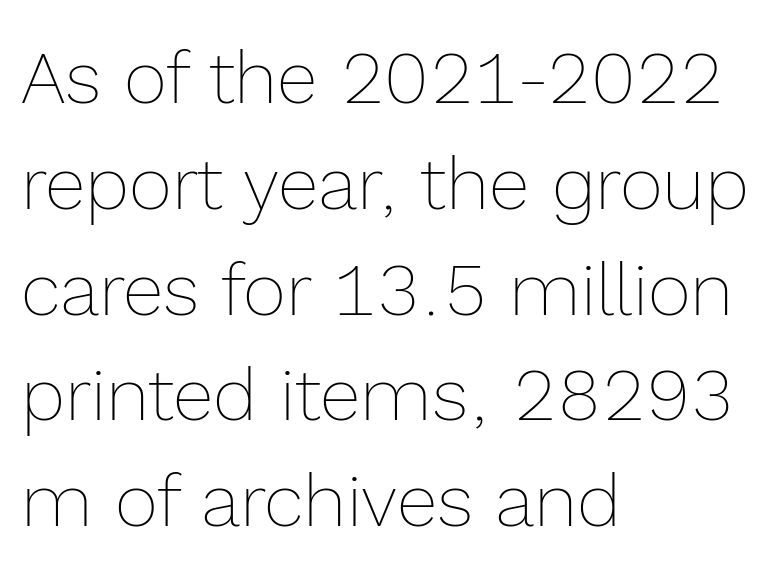
The leading is moderate, giving the passage an even texture. The baseline area is clear. The face used here is proportionally spaced, like ordinary book or web type. Characters remain perfectly vertical along every line. All the whitespace from short lines collects on the right.
